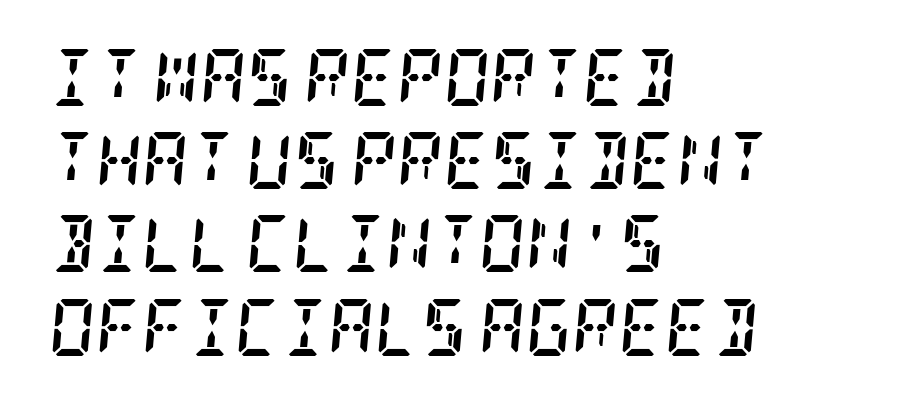
The image shows 57 px semibold, condensed serif type, italic (leaning right); set left-aligned, normal line spacing (1.46x), normal letter spacing, not underlined; low stroke contrast and a large x-height.
